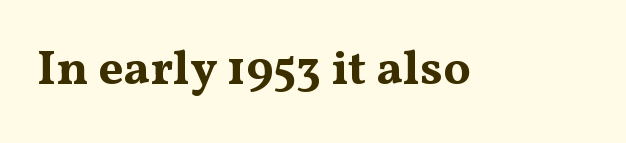
Tracking here is standard; glyphs follow each other at the usual distance. The area under the type is left untouched. Is this a fixed-width face? No — the glyphs have proportional, varying widths. Weight check: bold — yes, fully. The letters carry serifs — small finishing strokes at the ends of their stems. Upright lettering throughout.
